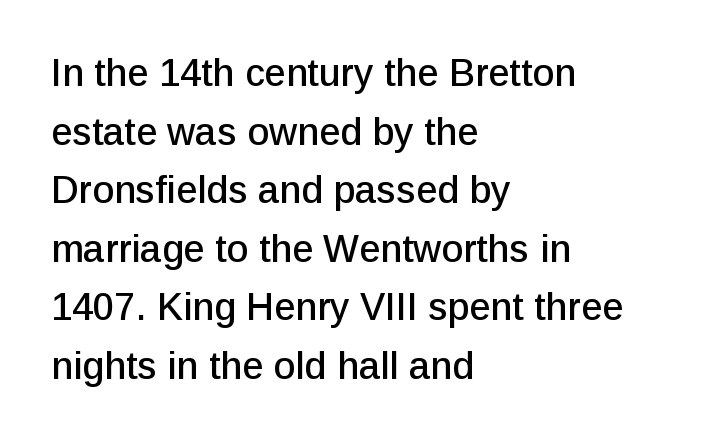
{"serif": "no", "italic": "no", "width": "normal", "stroke_contrast": "low", "x_height": "medium", "monospaced": "no", "underline": "no", "align": "left", "line_spacing": "normal", "line_spacing_ratio": 1.54, "letter_spacing": "normal", "letter_spacing_em": 0.0, "glyph_px": 38}
